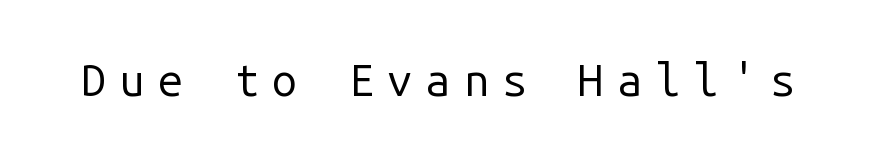
The image shows 45 px regular-weight sans-serif type, upright, monospaced; set unusually wide letter spacing (+0.29 em), not underlined; low stroke contrast and a medium x-height.
